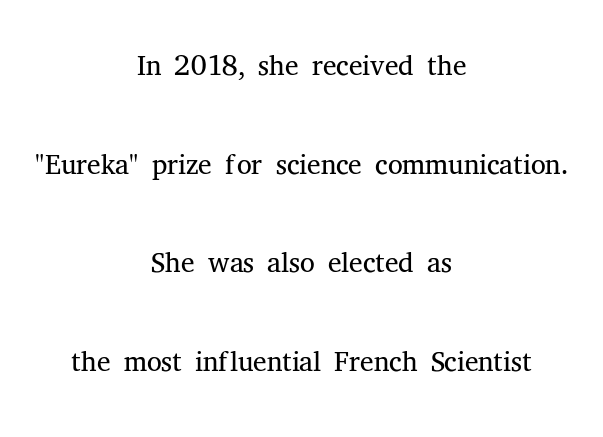
The image shows 42 px light serif type, upright; set centered, loose line spacing (2.35x), normal letter spacing, not underlined; medium stroke contrast and a medium x-height.
